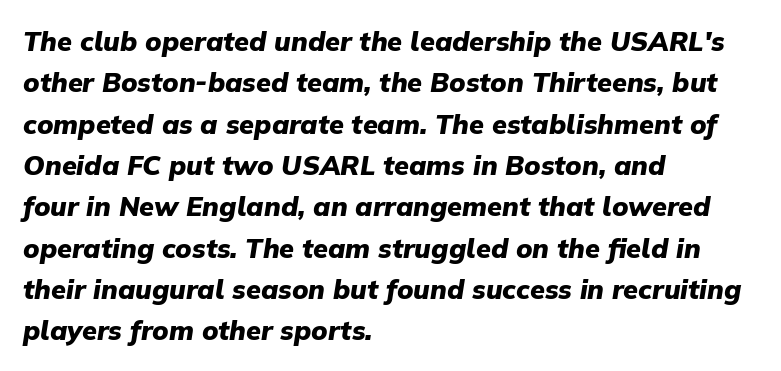
Set as a true bold cut, around the 700 mark. The designer left line spacing at the default. Visually the block forms a straight wall on the left and a jagged coastline on the right. Compared with typical body copy, the letter spacing here is the same. A bare baseline throughout the passage.
